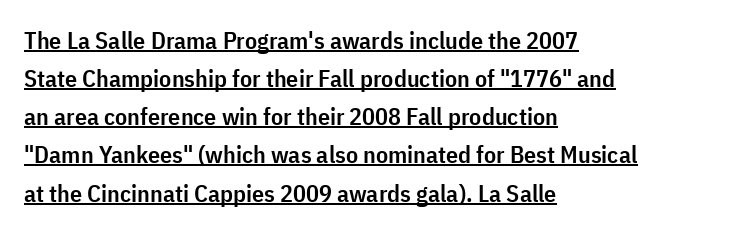
{"italic": "no", "bold": "semi", "underline": "yes", "align": "left", "line_spacing": "normal", "line_spacing_ratio": 1.59, "letter_spacing": "normal", "letter_spacing_em": 0.0, "glyph_px": 24}
